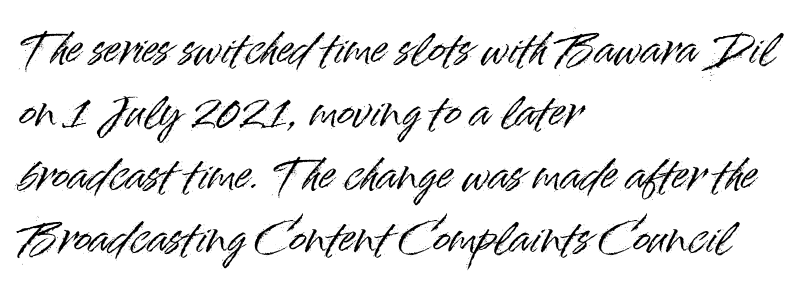
The image shows 41 px sans-serif type; set left-aligned, normal line spacing (1.54x), normal letter spacing, not underlined; high stroke contrast and a small x-height.
